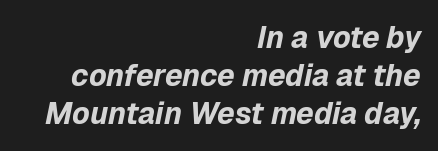
You could not count columns in this text — the font is proportionally spaced. The whole block is typeset with a tilt. Visually the block forms a straight wall on the right and a jagged coastline on the left. The face used here has the dense, thick strokes of a bold.
